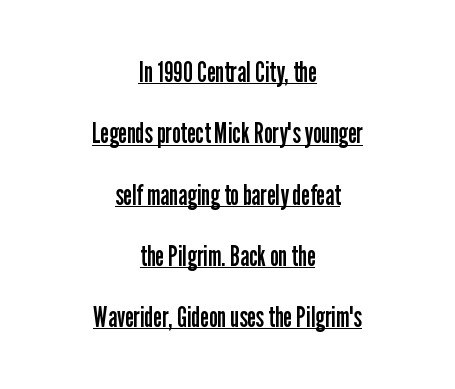
The image shows 28 px regular-weight, condensed sans-serif type, upright; set centered, loose line spacing (2.19x), normal letter spacing, underlined; low stroke contrast and a medium x-height.
